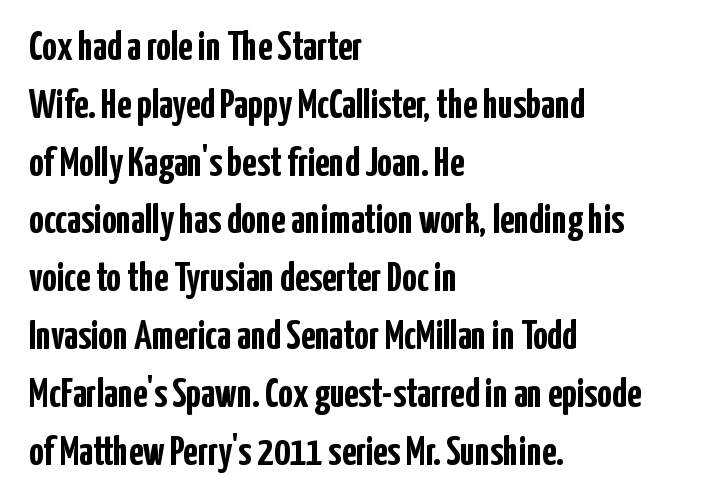
Each word holds together tightly as a unit, with standard inter-letter gaps. Where is the straight margin? On the left. The axis of the letterforms is exactly vertical. Words float on clear page, feet unadorned.
